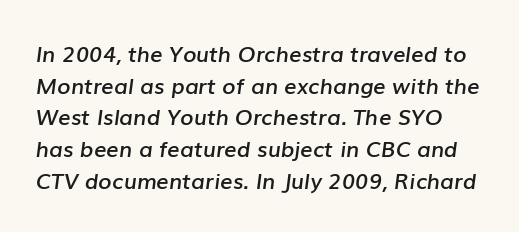
{"italic": "yes", "lean": "right", "slant_degrees": 7, "bold": "semi", "underline": "no", "line_spacing": "normal", "line_spacing_ratio": 1.44, "letter_spacing": "normal", "letter_spacing_em": 0.0, "glyph_px": 22}
